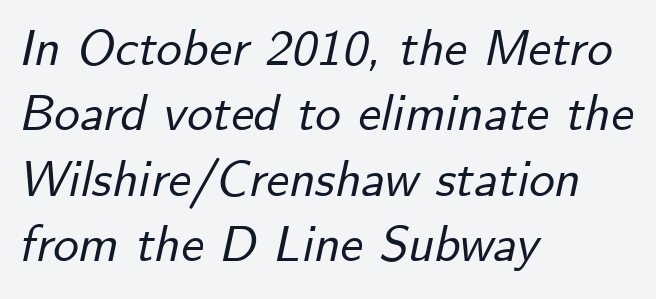
{"italic": "yes", "lean": "right", "slant_degrees": 12, "width": "normal", "stroke_contrast": "low", "x_height": "small", "monospaced": "no", "underline": "no", "align": "left", "line_spacing": "normal", "line_spacing_ratio": 1.28, "letter_spacing": "normal", "letter_spacing_em": 0.0, "glyph_px": 51}
